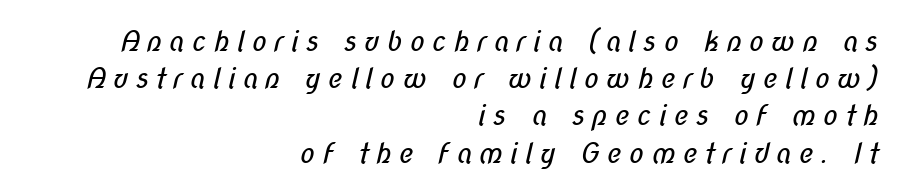
The image shows 28 px regular-weight, condensed sans-serif type; set right-aligned, normal line spacing (1.33x), unusually wide letter spacing (+0.24 em), not underlined; low stroke contrast and a medium x-height.
